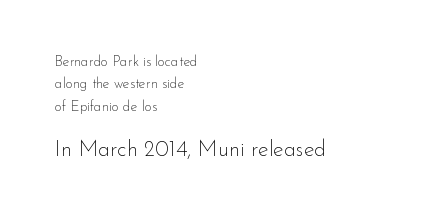
{"italic": "no", "bold": "no", "underline": "no", "align": "left", "line_spacing": "normal", "line_spacing_ratio": 1.59, "letter_spacing": "normal", "letter_spacing_em": 0.0, "larger_block": "second", "size_ratio": 1.57, "glyph_px": 22}
